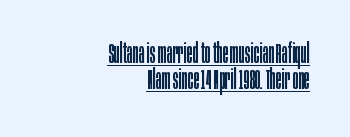
{"italic": "no", "bold": "no", "underline": "yes", "align": "right", "line_spacing": "tight", "line_spacing_ratio": 0.95, "letter_spacing": "normal", "letter_spacing_em": 0.0, "glyph_px": 27}
